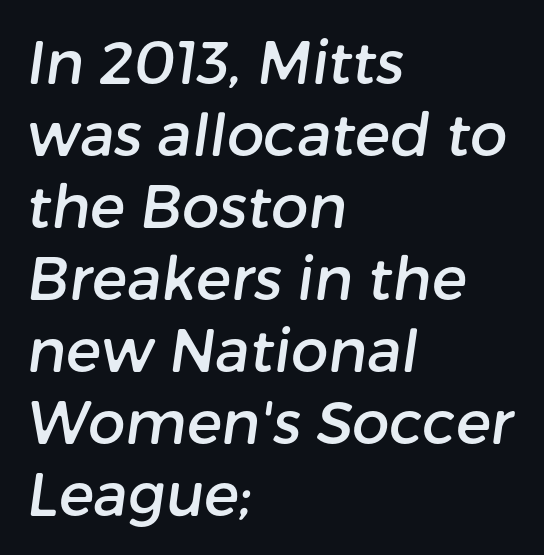
{"serif": "no", "width": "normal", "stroke_contrast": "low", "x_height": "medium", "monospaced": "no", "underline": "no", "align": "left", "line_spacing_ratio": 1.22, "letter_spacing": "normal", "letter_spacing_em": 0.0, "glyph_px": 59}
